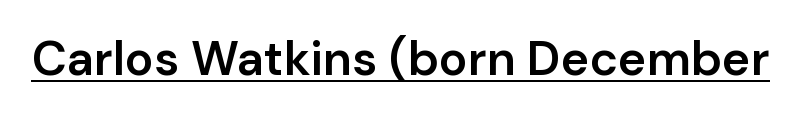
The image shows 48 px semibold sans-serif type, upright; set normal letter spacing, underlined; low stroke contrast and a medium x-height.
